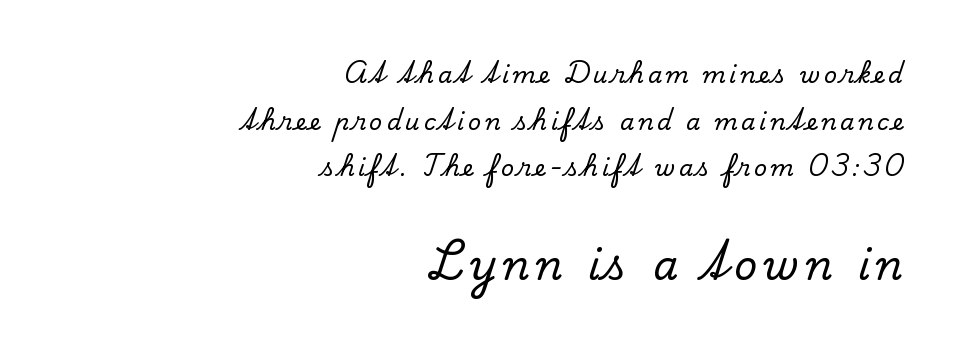
The designer dialed line spacing up above the default. Each line ends at the same right margin while the left side varies. Varying glyph widths throughout — classic text-font behaviour. The space directly below the letters is spotless.
